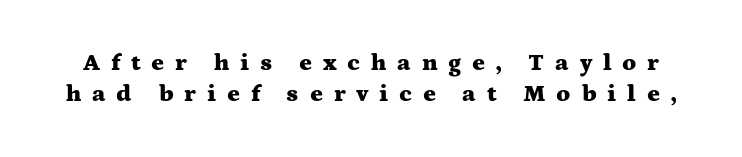
The image shows 24 px bold type, upright; set normal line spacing (1.28x), unusually wide letter spacing (+0.45 em), not underlined.
